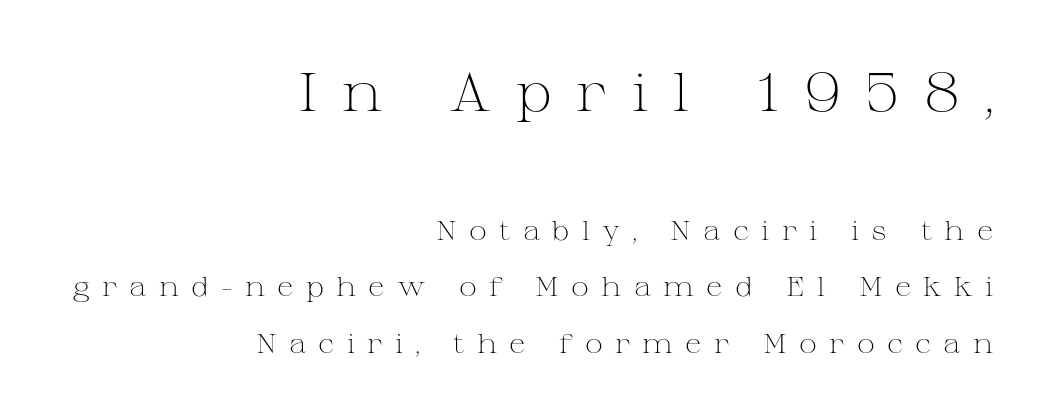
{"serif": "yes", "italic": "no", "bold": "no", "weight": "light", "width": "wide", "stroke_contrast": "medium", "x_height": "medium", "monospaced": "no", "underline": "no", "align": "right", "line_spacing": "loose", "line_spacing_ratio": 2.1, "letter_spacing": "wide", "letter_spacing_em": 0.45, "larger_block": "first", "size_ratio": 2.0, "glyph_px": 54}
